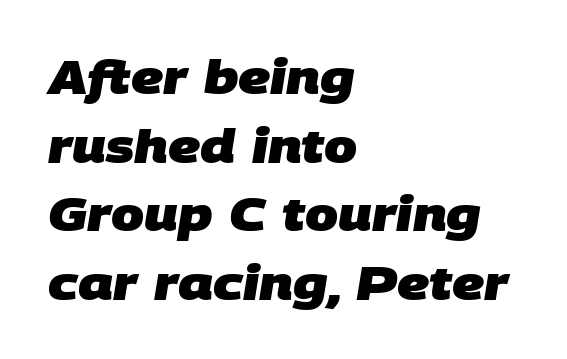
Q: Is the text bold? A: Yes.
Q: Is the typeface a serif or a sans-serif typeface? A: Sans-serif.
Q: Is the text underlined? A: No.
Q: How is the paragraph aligned? A: Left-aligned.
Q: Is the spacing between letters normal or unusually wide? A: Normal.
Q: Is the spacing between lines tight, normal or loose? A: Normal.
Q: Width (condensed, normal, or wide)? A: Normal.
Q: Stroke contrast? A: Low.
Q: x-height? A: Large.
Q: Monospaced? A: No.
